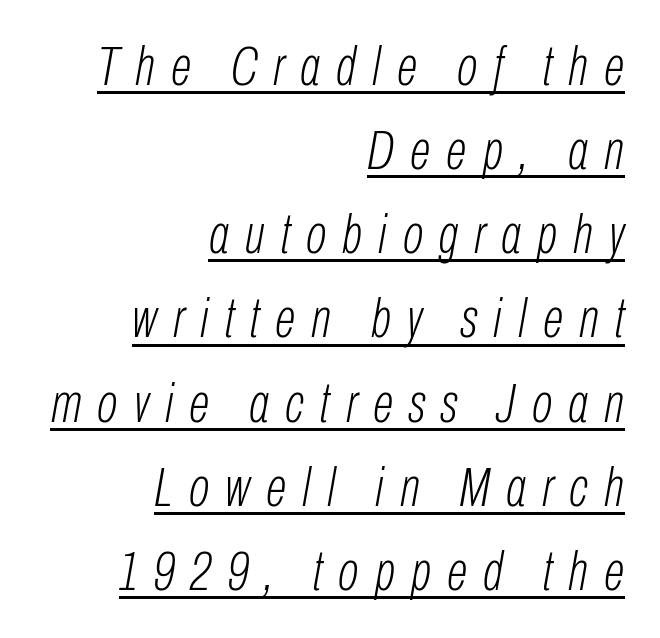
Q: Is the text bold? A: No.
Q: Is the text italic (slanted)? A: Yes, it leans right by about 10 degrees.
Q: Is the text underlined? A: Yes.
Q: How is the paragraph aligned? A: Right-aligned.
Q: Is the spacing between letters normal or unusually wide? A: Unusually wide.
Q: Is the spacing between lines tight, normal or loose? A: Normal.
Q: Width (condensed, normal, or wide)? A: Condensed.
Q: Stroke contrast? A: Low.
Q: x-height? A: Medium.
Q: Monospaced? A: No.
